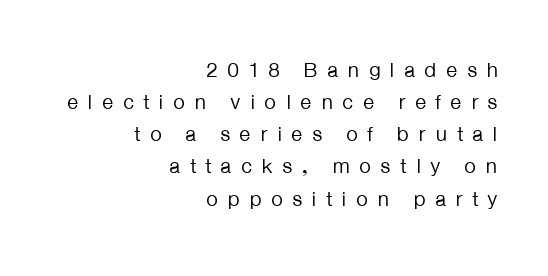
Q: Is the text bold? A: No.
Q: Is the text italic (slanted)? A: No, it is upright.
Q: Is the text underlined? A: No.
Q: How is the paragraph aligned? A: Right-aligned.
Q: Is the spacing between letters normal or unusually wide? A: Unusually wide.
Q: Is the spacing between lines tight, normal or loose? A: Normal.
